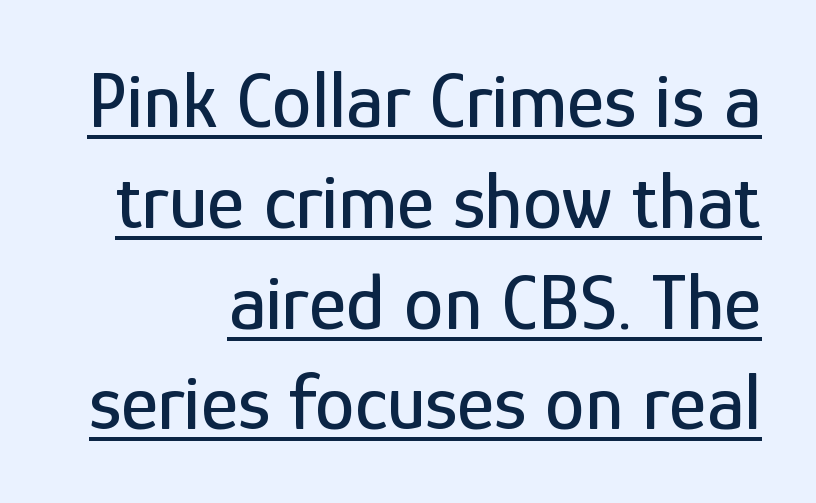
{"serif": "no", "italic": "no", "width": "condensed", "stroke_contrast": "low", "x_height": "medium", "monospaced": "no", "underline": "yes", "align": "right", "line_spacing": "normal", "line_spacing_ratio": 1.26, "letter_spacing": "normal", "letter_spacing_em": 0.0, "glyph_px": 80}
